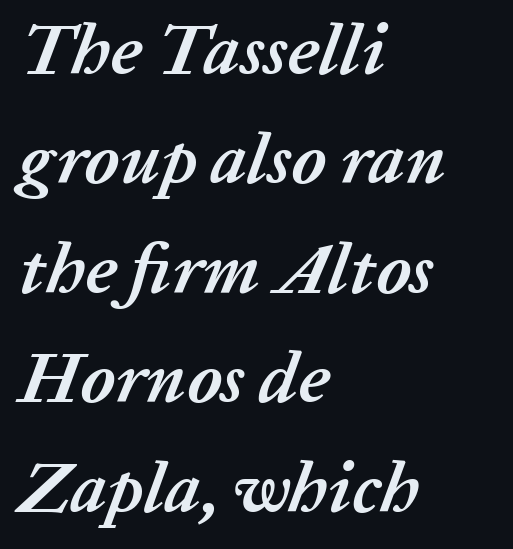
Q: Is the text bold? A: Yes.
Q: Is the text italic (slanted)? A: Yes, it leans right by about 20 degrees.
Q: Is the text underlined? A: No.
Q: How is the paragraph aligned? A: Left-aligned.
Q: Is the spacing between letters normal or unusually wide? A: Normal.
Q: Is the spacing between lines tight, normal or loose? A: Normal.
Q: Width (condensed, normal, or wide)? A: Normal.
Q: Stroke contrast? A: Low.
Q: x-height? A: Medium.
Q: Monospaced? A: No.
